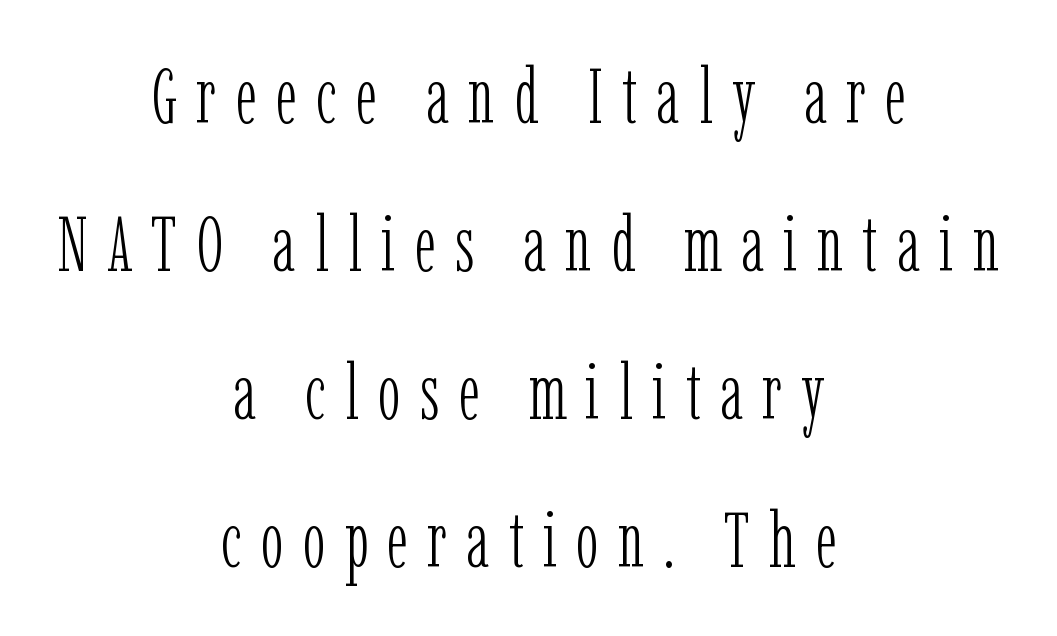
Q: Is the text bold? A: No.
Q: Is the text italic (slanted)? A: No, it is upright.
Q: Is the typeface a serif or a sans-serif typeface? A: Serif.
Q: Is the text underlined? A: No.
Q: How is the paragraph aligned? A: Centered.
Q: Is the spacing between letters normal or unusually wide? A: Unusually wide.
Q: Is the spacing between lines tight, normal or loose? A: Loose.
Q: Width (condensed, normal, or wide)? A: Condensed.
Q: Stroke contrast? A: Low.
Q: x-height? A: Medium.
Q: Monospaced? A: No.
